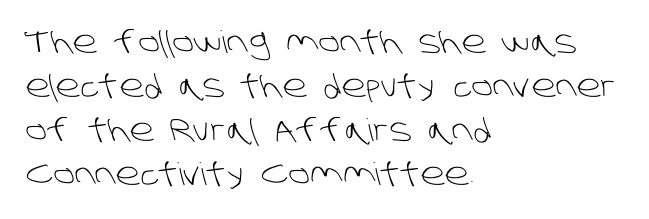
The image shows 31 px light sans-serif type; set left-aligned, normal line spacing (1.42x), normal letter spacing, not underlined; low stroke contrast and a large x-height.
